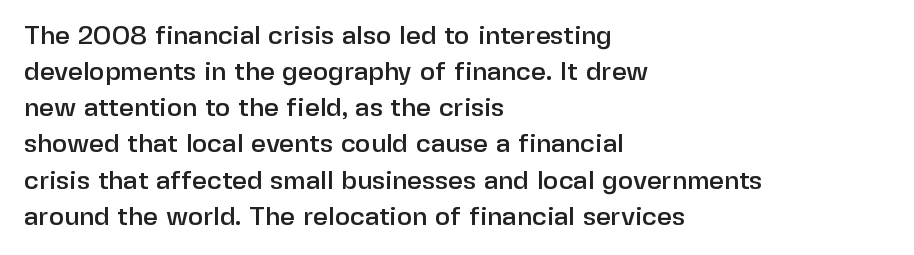
{"italic": "no", "underline": "no", "align": "left", "line_spacing": "normal", "line_spacing_ratio": 1.39, "letter_spacing": "normal", "letter_spacing_em": 0.0, "glyph_px": 26}
